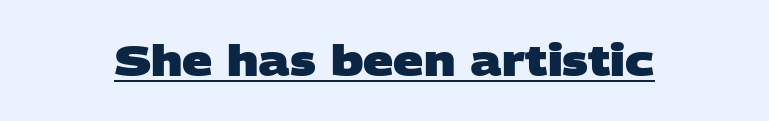
The image shows 42 px heavy, wide sans-serif type; set normal letter spacing, underlined; low stroke contrast and a large x-height.
